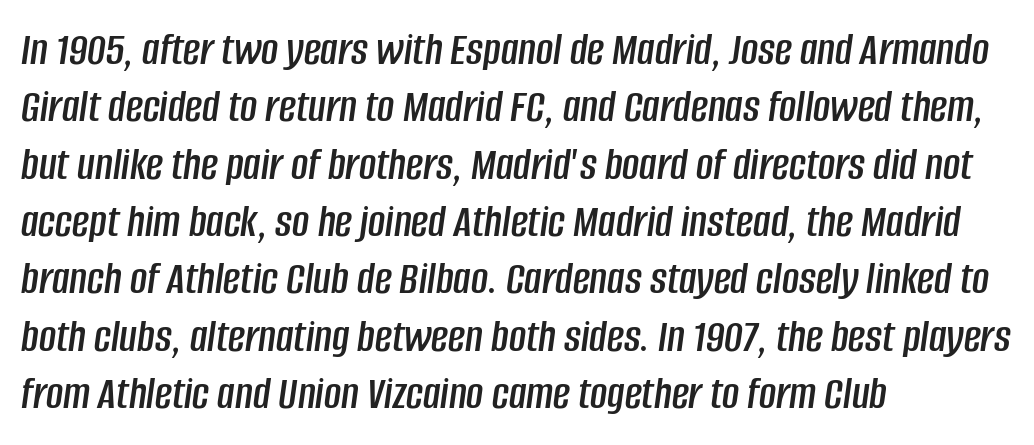
Q: Is the text italic (slanted)? A: Yes, it leans right by about 8 degrees.
Q: Is the text underlined? A: No.
Q: How is the paragraph aligned? A: Left-aligned.
Q: Is the spacing between letters normal or unusually wide? A: Normal.
Q: Width (condensed, normal, or wide)? A: Condensed.
Q: Stroke contrast? A: Low.
Q: x-height? A: Large.
Q: Monospaced? A: No.
